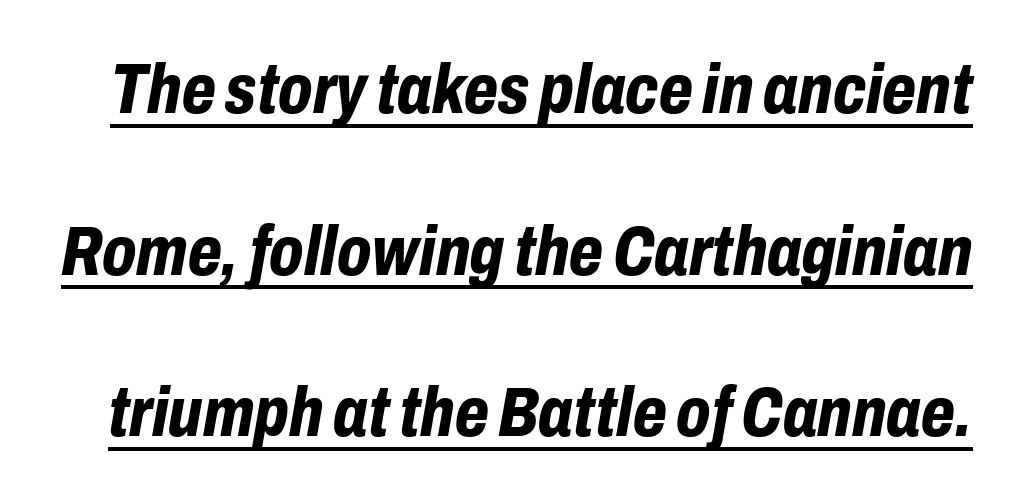
{"italic": "yes", "lean": "right", "slant_degrees": 10, "bold": "yes", "weight": "bold", "width": "condensed", "stroke_contrast": "low", "x_height": "medium", "monospaced": "no", "underline": "yes", "line_spacing": "loose", "line_spacing_ratio": 2.31, "letter_spacing": "normal", "letter_spacing_em": 0.0, "glyph_px": 70}
